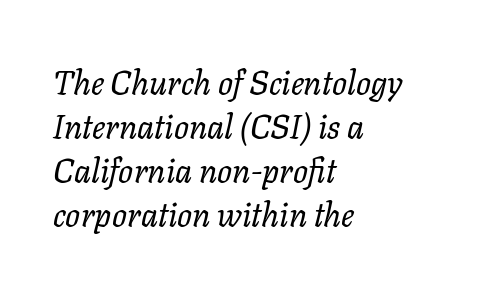
The rendering uses natural spacing where letterforms have individual widths. Is the block centered? No — it sits flush against the left margin. The foot of each line stays bare and open. The passage shown leans; its letterforms are oblique. This sample uses plain, unmodified letter spacing. The space between consecutive lines is moderate.
